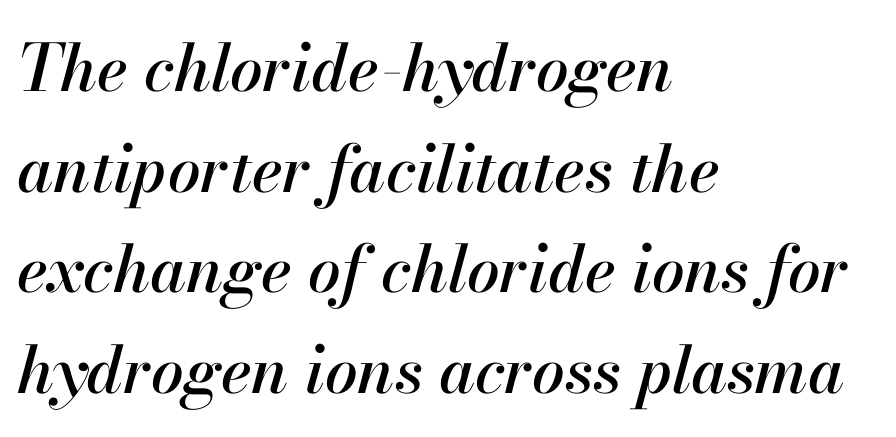
{"italic": "yes", "lean": "right", "slant_degrees": 13, "width": "normal", "stroke_contrast": "high", "x_height": "small", "monospaced": "no", "underline": "no", "align": "left", "line_spacing": "normal", "line_spacing_ratio": 1.55, "letter_spacing": "normal", "letter_spacing_em": 0.0, "glyph_px": 65}
